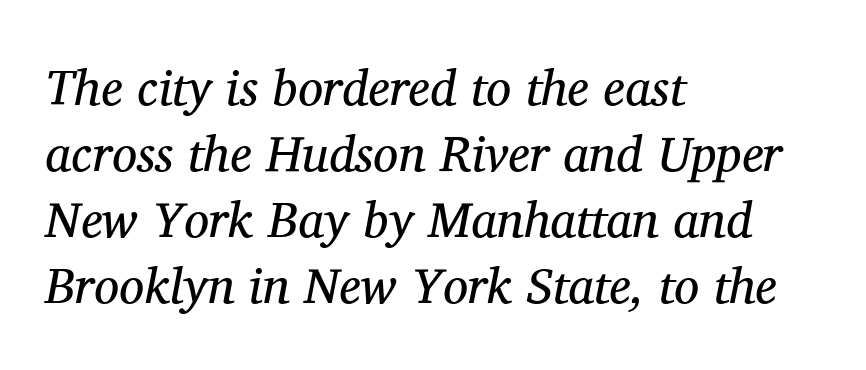
Q: Is the text bold? A: No.
Q: Is the text italic (slanted)? A: Yes, it leans right by about 11 degrees.
Q: Is the typeface a serif or a sans-serif typeface? A: Serif.
Q: Is the text underlined? A: No.
Q: How is the paragraph aligned? A: Left-aligned.
Q: Is the spacing between letters normal or unusually wide? A: Normal.
Q: Is the spacing between lines tight, normal or loose? A: Normal.
Q: Width (condensed, normal, or wide)? A: Normal.
Q: Stroke contrast? A: Medium.
Q: x-height? A: Medium.
Q: Monospaced? A: No.
